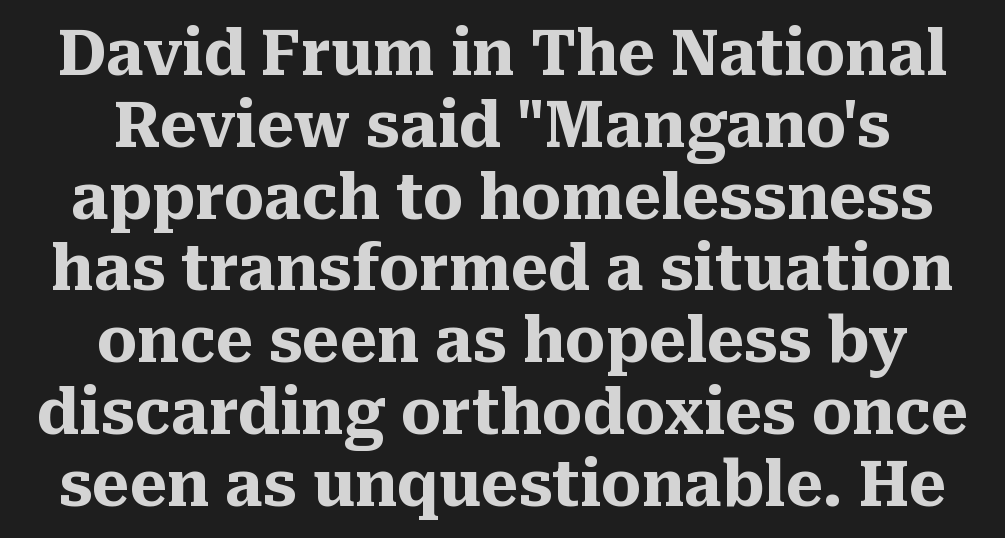
{"serif": "yes", "italic": "no", "bold": "yes", "weight": "heavy", "width": "normal", "stroke_contrast": "medium", "x_height": "medium", "monospaced": "no", "underline": "no", "align": "center", "line_spacing": "tight", "line_spacing_ratio": 1.14, "letter_spacing": "normal", "letter_spacing_em": 0.0, "glyph_px": 63}
